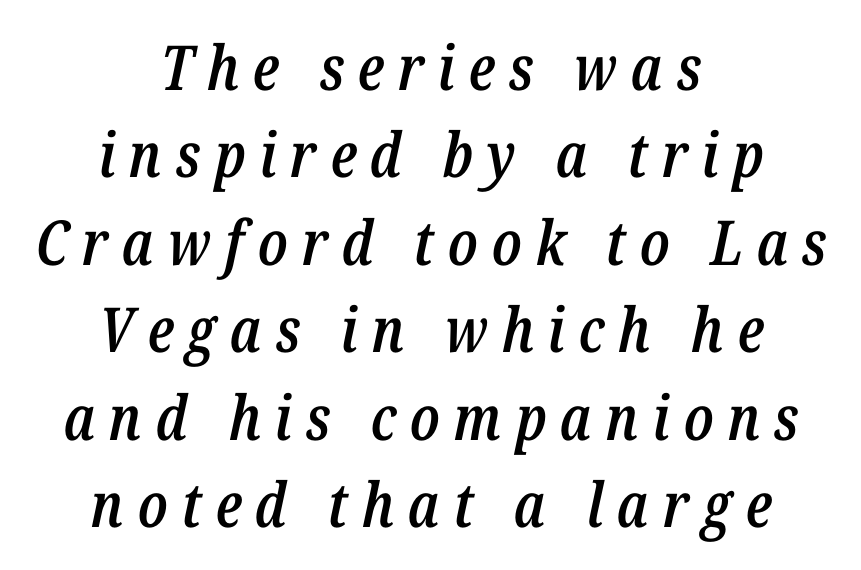
{"italic": "yes", "lean": "right", "slant_degrees": 12, "bold": "semi", "weight": "semibold", "width": "condensed", "stroke_contrast": "low", "x_height": "medium", "monospaced": "no", "underline": "no", "align": "center", "line_spacing": "normal", "line_spacing_ratio": 1.41, "letter_spacing": "wide", "letter_spacing_em": 0.22, "glyph_px": 62}
